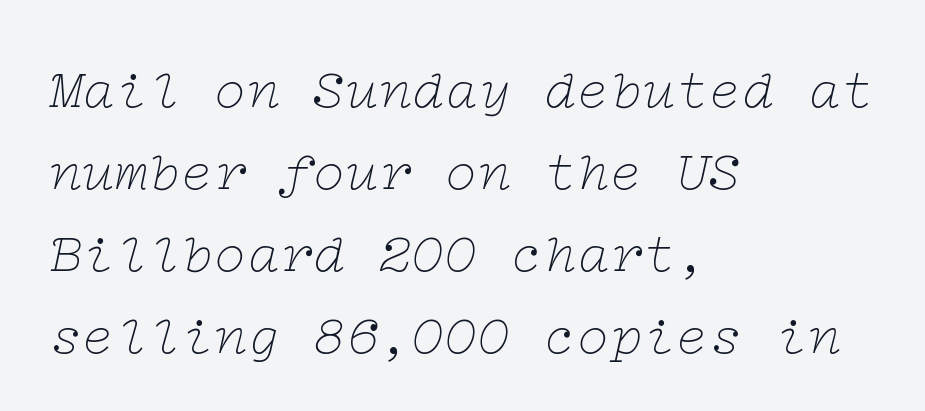
The image shows 55 px thin, wide serif type, italic (leaning right); set left-aligned, normal line spacing (1.49x), normal letter spacing, not underlined; low stroke contrast and a medium x-height.
